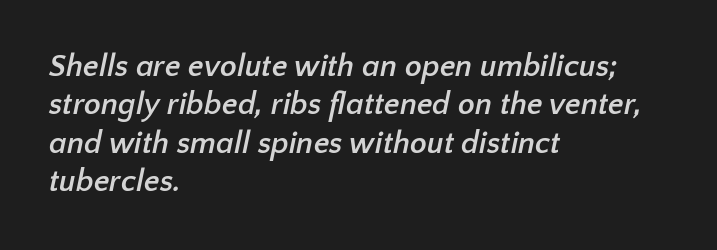
{"serif": "no", "bold": "yes", "weight": "semibold", "width": "normal", "stroke_contrast": "low", "x_height": "medium", "monospaced": "no", "underline": "no", "align": "left", "line_spacing_ratio": 1.24, "letter_spacing": "normal", "letter_spacing_em": 0.0, "glyph_px": 31}
